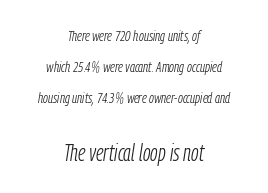
{"italic": "yes", "lean": "right", "slant_degrees": 9, "bold": "no", "underline": "no", "align": "center", "line_spacing": "loose", "line_spacing_ratio": 2.07, "letter_spacing": "normal", "letter_spacing_em": 0.0, "larger_block": "second", "size_ratio": 1.53, "glyph_px": 23}
